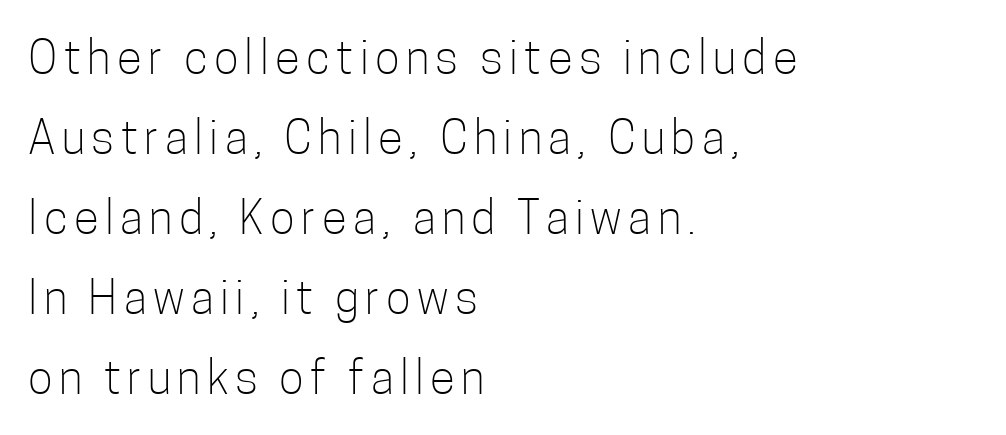
The image shows 46 px light, condensed sans-serif type, upright; set left-aligned, line spacing 1.74x, not underlined; low stroke contrast and a medium x-height.
